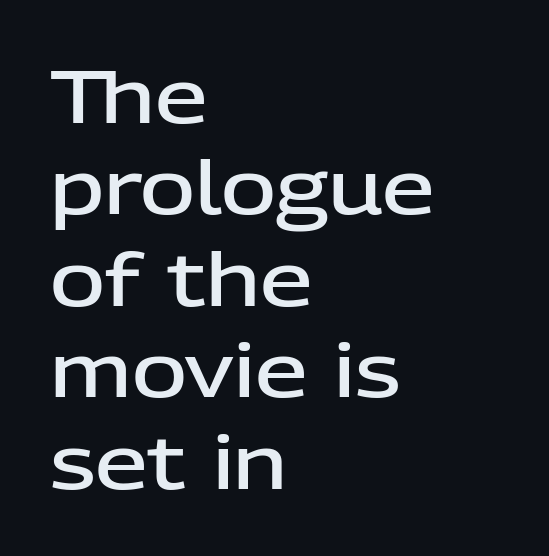
Q: Is the text bold? A: Semi-bold.
Q: Is the text italic (slanted)? A: No, it is upright.
Q: Is the typeface a serif or a sans-serif typeface? A: Sans-serif.
Q: Is the text underlined? A: No.
Q: How is the paragraph aligned? A: Left-aligned.
Q: Is the spacing between letters normal or unusually wide? A: Normal.
Q: Width (condensed, normal, or wide)? A: Normal.
Q: Stroke contrast? A: Low.
Q: x-height? A: Medium.
Q: Monospaced? A: No.
